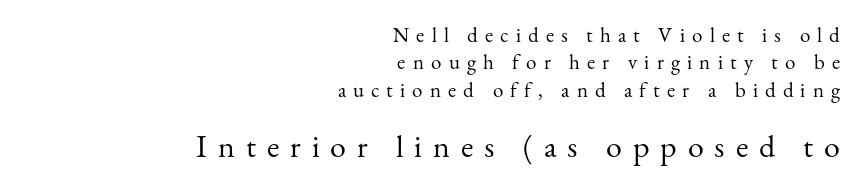
Q: Is the text bold? A: No.
Q: Is the text italic (slanted)? A: No, it is upright.
Q: Is the typeface a serif or a sans-serif typeface? A: Serif.
Q: Is the text underlined? A: No.
Q: How is the paragraph aligned? A: Right-aligned.
Q: Is the spacing between letters normal or unusually wide? A: Unusually wide.
Q: Is the spacing between lines tight, normal or loose? A: Normal.
Q: Which block of text is set in a larger size, the first (top) or the second (bottom)? A: The second (bottom) one.
Q: Width (condensed, normal, or wide)? A: Normal.
Q: Stroke contrast? A: Medium.
Q: x-height? A: Small.
Q: Monospaced? A: No.
